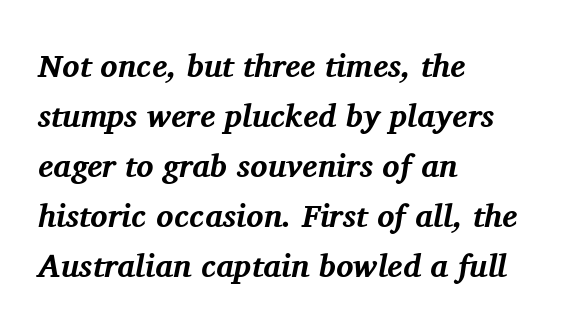
The image shows 32 px bold serif type, italic (leaning right); set left-aligned, normal line spacing (1.56x), normal letter spacing, not underlined; medium stroke contrast and a medium x-height.
